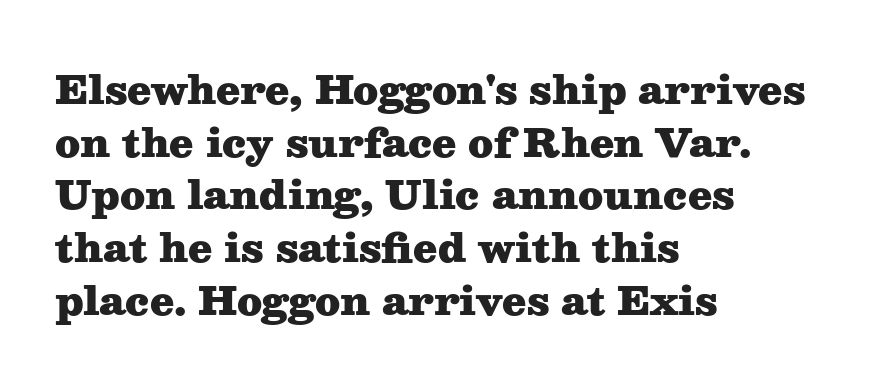
The image shows 39 px heavy, wide serif type, upright; set left-aligned, normal line spacing (1.35x), normal letter spacing, not underlined; medium stroke contrast and a medium x-height.
